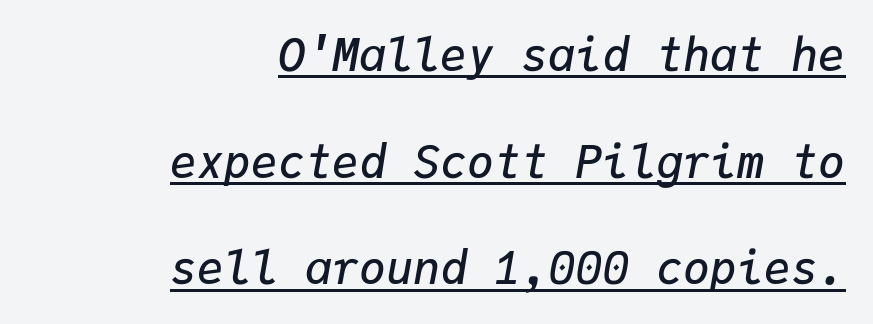
Q: Is the text bold? A: Semi-bold.
Q: Is the text italic (slanted)? A: Yes, it leans right by about 9 degrees.
Q: Is the text underlined? A: Yes.
Q: How is the paragraph aligned? A: Right-aligned.
Q: Is the spacing between letters normal or unusually wide? A: Normal.
Q: Is the spacing between lines tight, normal or loose? A: Loose.
Q: Width (condensed, normal, or wide)? A: Normal.
Q: Stroke contrast? A: Low.
Q: x-height? A: Medium.
Q: Monospaced? A: Yes.
